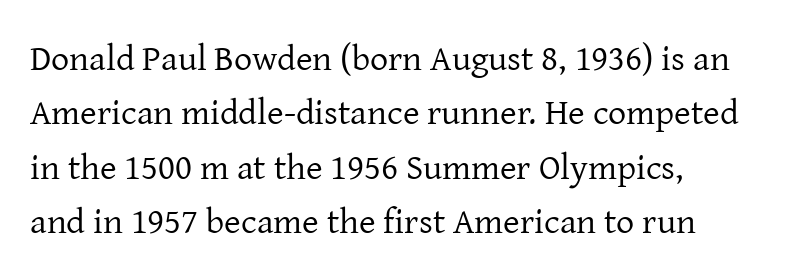
The space directly below the letters is spotless. Leading: standard. The typesetting does not lean heavy: it is not bold. The axis of the letterforms is exactly vertical. I'd call this a serif setting — the letters wear small feet. Standard letterfit; no display-style spreading of the glyphs.
